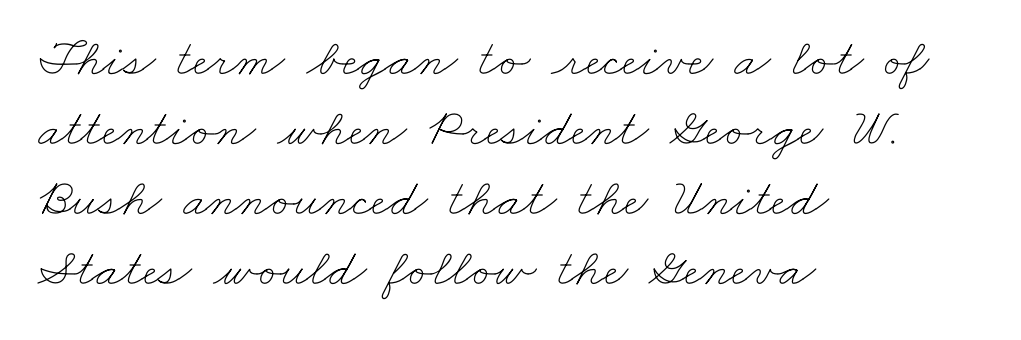
{"bold": "no", "weight": "thin", "width": "wide", "stroke_contrast": "low", "x_height": "small", "monospaced": "no", "underline": "no", "align": "left", "line_spacing": "normal", "line_spacing_ratio": 1.32, "letter_spacing": "normal", "letter_spacing_em": 0.0, "glyph_px": 53}
